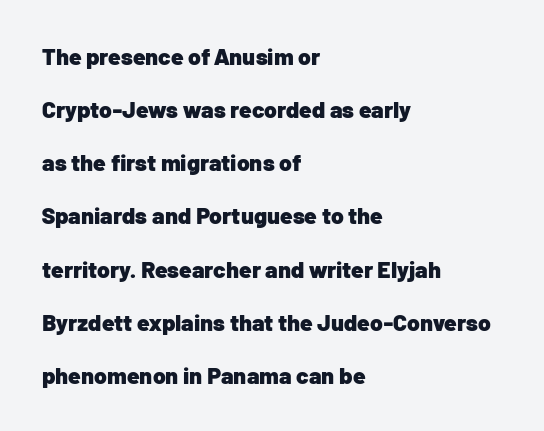
The image shows 23 px bold type, upright; set left-aligned, loose line spacing (2.31x), normal letter spacing, not underlined.
